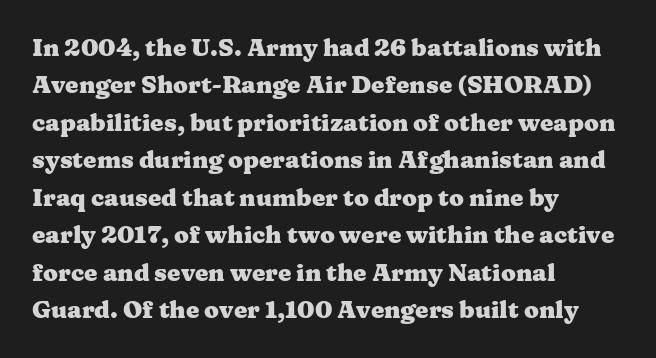
Q: Is the text bold? A: Yes.
Q: Is the text italic (slanted)? A: No, it is upright.
Q: Is the text underlined? A: No.
Q: How is the paragraph aligned? A: Left-aligned.
Q: Is the spacing between letters normal or unusually wide? A: Normal.
Q: Is the spacing between lines tight, normal or loose? A: Normal.
